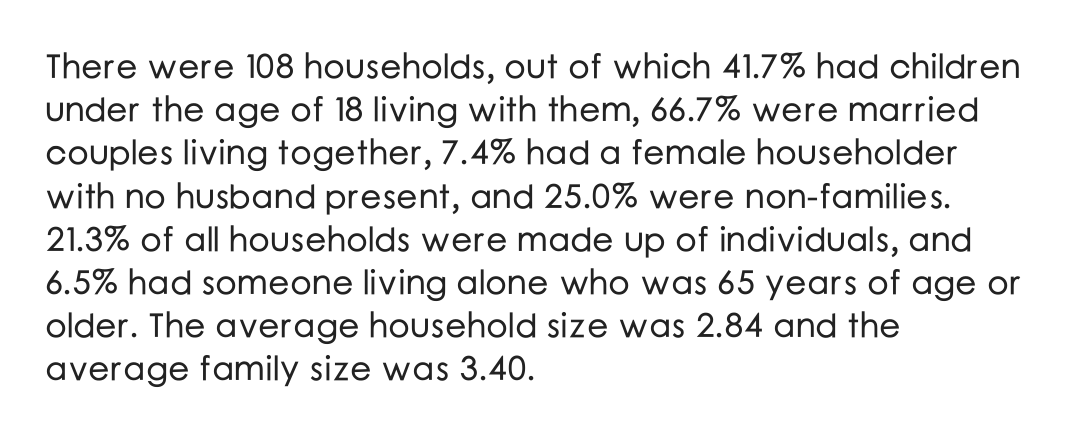
The image shows 34 px sans-serif type, upright; set left-aligned, normal line spacing (1.27x), normal letter spacing, not underlined; low stroke contrast and a medium x-height.
